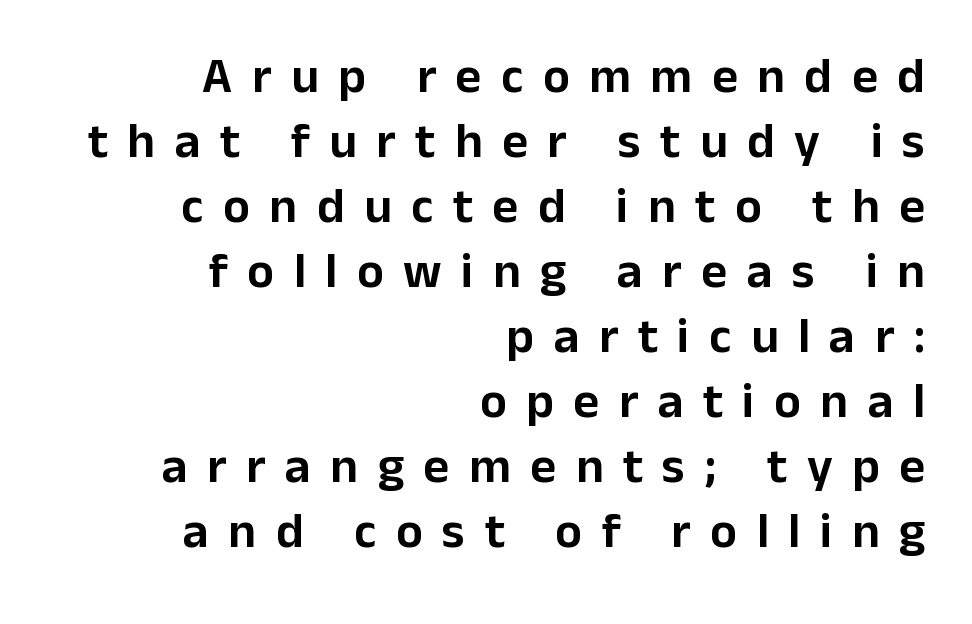
Q: Is the text italic (slanted)? A: No, it is upright.
Q: Is the typeface a serif or a sans-serif typeface? A: Sans-serif.
Q: Is the text underlined? A: No.
Q: How is the paragraph aligned? A: Right-aligned.
Q: Is the spacing between letters normal or unusually wide? A: Unusually wide.
Q: Is the spacing between lines tight, normal or loose? A: Normal.
Q: Width (condensed, normal, or wide)? A: Normal.
Q: Stroke contrast? A: Low.
Q: x-height? A: Medium.
Q: Monospaced? A: No.
